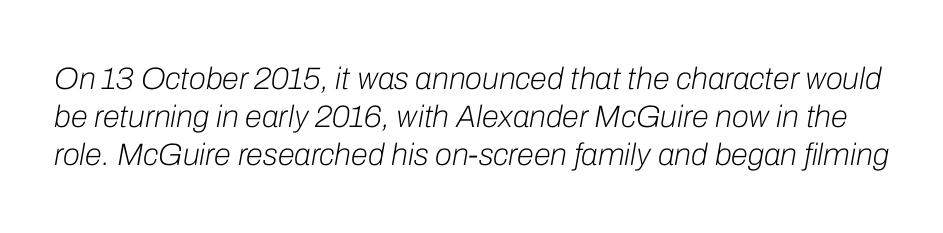
Q: Is the text bold? A: No.
Q: Is the text italic (slanted)? A: Yes, it leans right by about 10 degrees.
Q: Is the text underlined? A: No.
Q: Is the spacing between letters normal or unusually wide? A: Normal.
Q: Width (condensed, normal, or wide)? A: Normal.
Q: Stroke contrast? A: Low.
Q: x-height? A: Medium.
Q: Monospaced? A: No.
